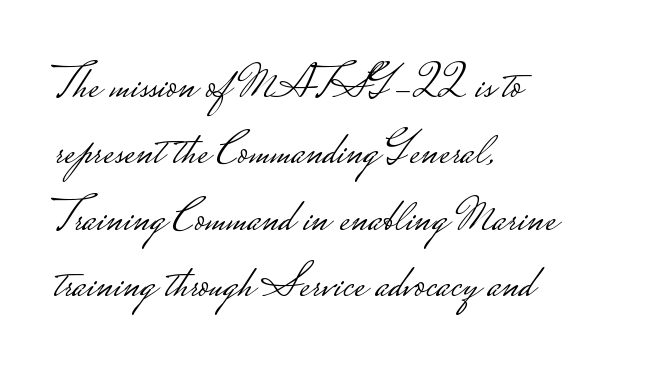
Q: Is the text bold? A: No.
Q: Is the text italic (slanted)? A: Yes.
Q: Is the typeface a serif or a sans-serif typeface? A: Sans-serif.
Q: Is the text underlined? A: No.
Q: How is the paragraph aligned? A: Left-aligned.
Q: Is the spacing between letters normal or unusually wide? A: Normal.
Q: Is the spacing between lines tight, normal or loose? A: Normal.
Q: Width (condensed, normal, or wide)? A: Wide.
Q: Stroke contrast? A: Low.
Q: Monospaced? A: No.
